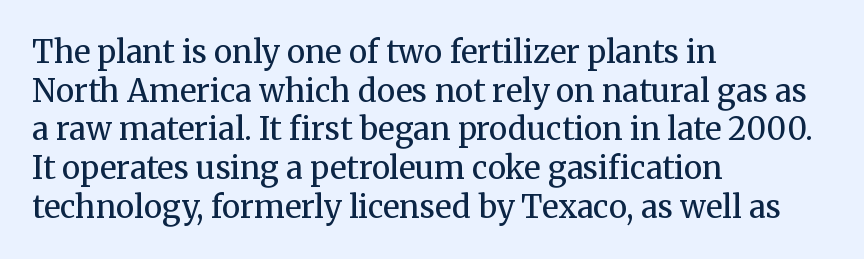
The font's upright variant was chosen for this text. The paragraph shown leans on its left margin. The leading is moderate, giving the passage an even texture. Bare-footed words on every line.
